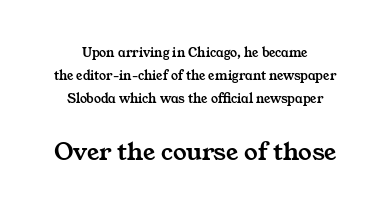
What's the leading like? Ordinary, nothing unusual. A student would notice the bottom passage is typeset larger than what precedes it. What stands out about the letter spacing? Nothing — it is the standard amount. The glyphs are unaccompanied by any horizontal stroke below them.
